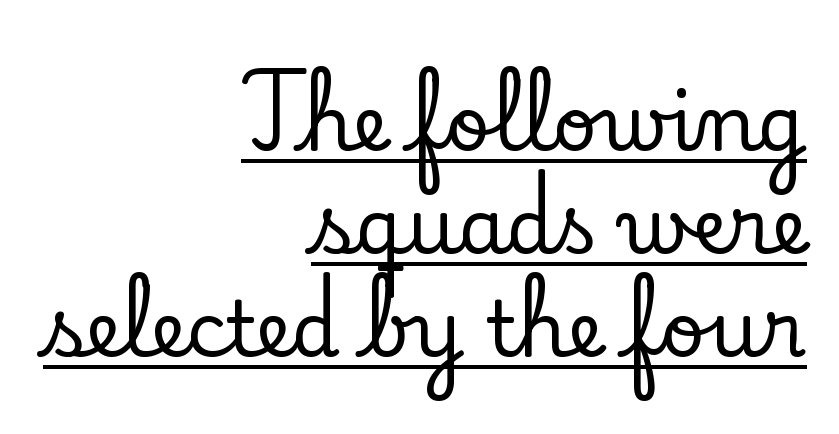
Q: Is the text italic (slanted)? A: No, it is upright.
Q: Is the typeface a serif or a sans-serif typeface? A: Serif.
Q: Is the text underlined? A: Yes.
Q: How is the paragraph aligned? A: Right-aligned.
Q: Is the spacing between letters normal or unusually wide? A: Normal.
Q: Is the spacing between lines tight, normal or loose? A: Normal.
Q: Width (condensed, normal, or wide)? A: Normal.
Q: Stroke contrast? A: Low.
Q: x-height? A: Small.
Q: Monospaced? A: No.
